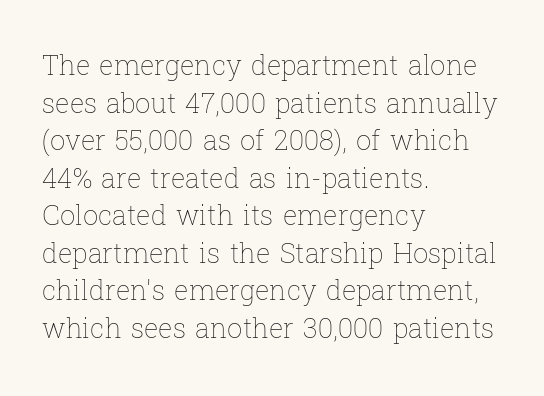
Q: Is the text bold? A: No.
Q: Is the text italic (slanted)? A: No, it is upright.
Q: Is the text underlined? A: No.
Q: How is the paragraph aligned? A: Left-aligned.
Q: Is the spacing between letters normal or unusually wide? A: Normal.
Q: Is the spacing between lines tight, normal or loose? A: Normal.
